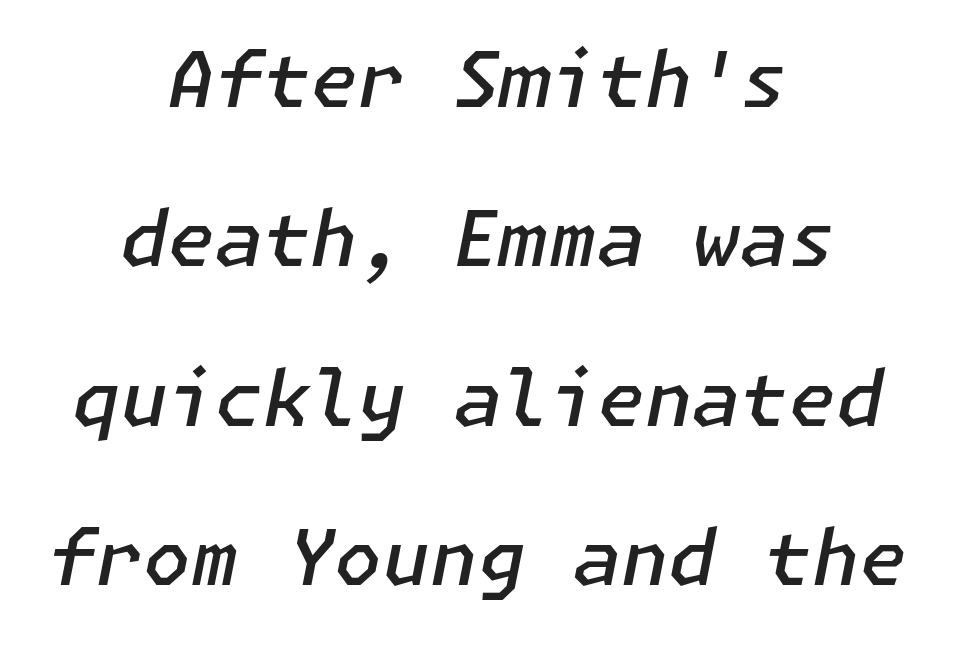
Q: Is the text bold? A: Semi-bold.
Q: Is the text italic (slanted)? A: Yes, it leans right by about 11 degrees.
Q: Is the text underlined? A: No.
Q: How is the paragraph aligned? A: Centered.
Q: Is the spacing between letters normal or unusually wide? A: Normal.
Q: Is the spacing between lines tight, normal or loose? A: Loose.
Q: Width (condensed, normal, or wide)? A: Normal.
Q: Stroke contrast? A: Low.
Q: x-height? A: Medium.
